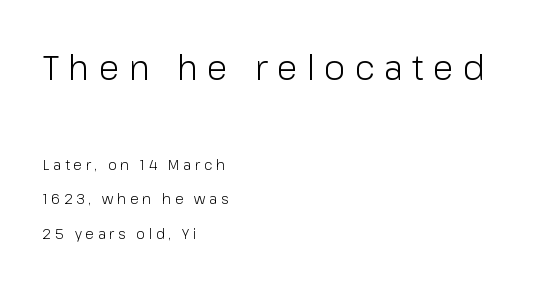
Q: Is the text bold? A: No.
Q: Is the text italic (slanted)? A: No, it is upright.
Q: Is the typeface a serif or a sans-serif typeface? A: Sans-serif.
Q: Is the text underlined? A: No.
Q: How is the paragraph aligned? A: Left-aligned.
Q: Is the spacing between letters normal or unusually wide? A: Unusually wide.
Q: Is the spacing between lines tight, normal or loose? A: Loose.
Q: Which block of text is set in a larger size, the first (top) or the second (bottom)? A: The first (top) one.
Q: Width (condensed, normal, or wide)? A: Normal.
Q: Stroke contrast? A: Low.
Q: x-height? A: Medium.
Q: Monospaced? A: No.
